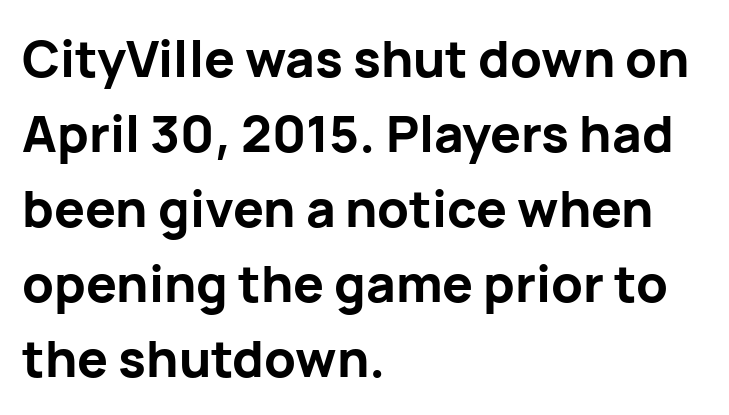
The passage shown is typed in a proportional face where columns would drift. It's the straight-up-and-down kind of type. These lines sit exactly where default settings would place them. There is no visible air inserted between adjacent glyphs. This rendering employs a face without finishing strokes, i.e., a sans-serif. Each line starts at the same left margin while the right side varies.
